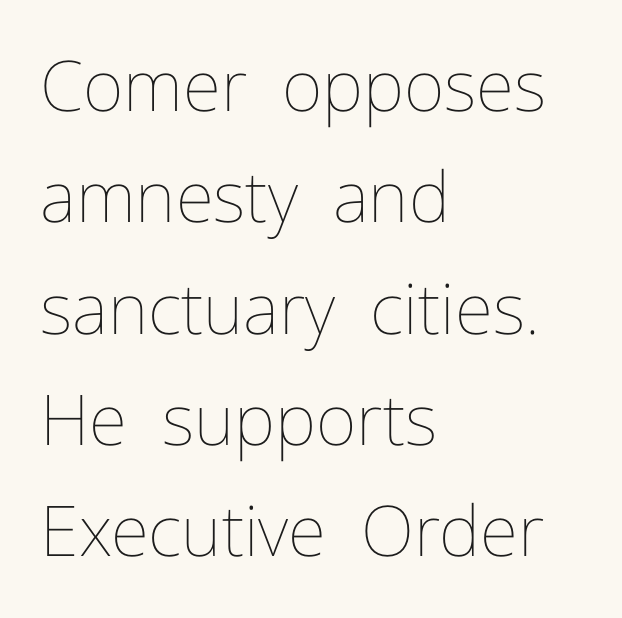
Q: Is the text bold? A: No.
Q: Is the text italic (slanted)? A: No, it is upright.
Q: Is the text underlined? A: No.
Q: How is the paragraph aligned? A: Left-aligned.
Q: Is the spacing between letters normal or unusually wide? A: Normal.
Q: Is the spacing between lines tight, normal or loose? A: Normal.
Q: Width (condensed, normal, or wide)? A: Normal.
Q: Stroke contrast? A: Low.
Q: x-height? A: Medium.
Q: Monospaced? A: No.
